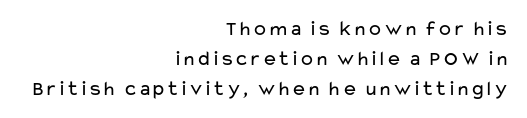
The face looks like a standard text weight, possibly lighter. The line-height multiplier appears to be the usual default. This sample is right-justified, so line beginnings fall wherever the words allow. What stands out about the letter spacing? Nothing — it is the standard amount. This rendering features lettering with no underline. Every stem runs plumb, perpendicular to the baseline.
